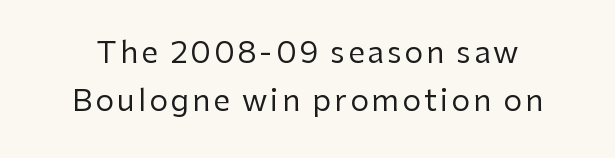
The image shows 30 px regular-weight sans-serif type, upright; set centered, normal line spacing (1.59x), not underlined; low stroke contrast and a medium x-height.
